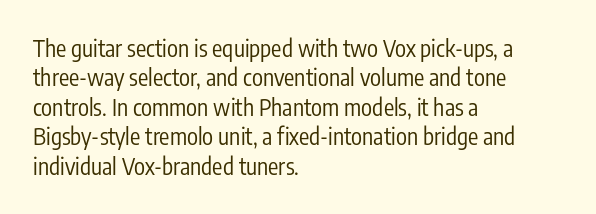
The image shows 23 px text type, upright; set left-aligned, normal line spacing (1.28x), normal letter spacing, not underlined.
